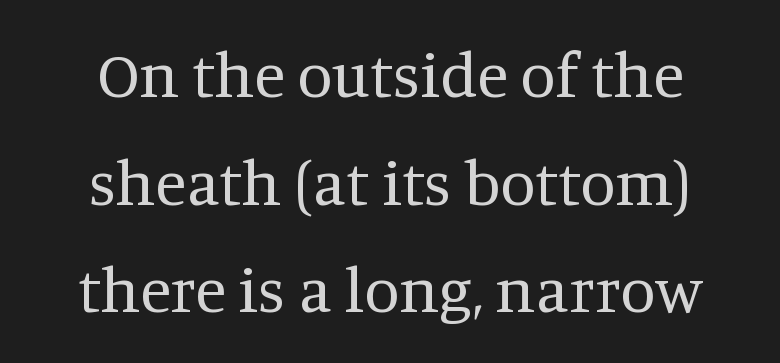
The image shows 64 px regular-weight serif type, upright; set centered, normal line spacing (1.68x), normal letter spacing, not underlined; medium stroke contrast and a large x-height.
